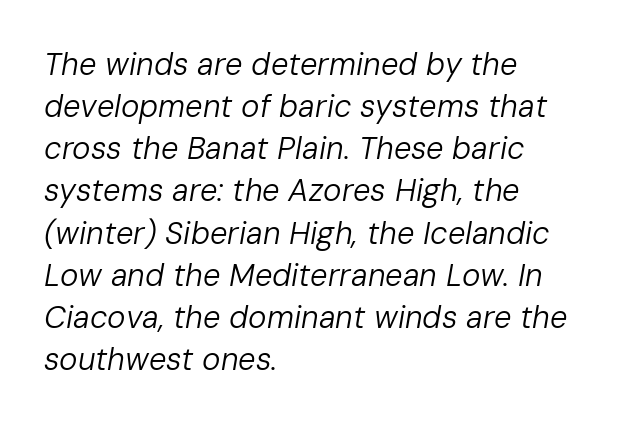
{"italic": "yes", "lean": "right", "slant_degrees": 10, "bold": "no", "weight": "regular", "width": "normal", "stroke_contrast": "low", "x_height": "medium", "monospaced": "no", "underline": "no", "align": "left", "line_spacing": "normal", "line_spacing_ratio": 1.36, "letter_spacing": "normal", "letter_spacing_em": 0.0, "glyph_px": 31}
